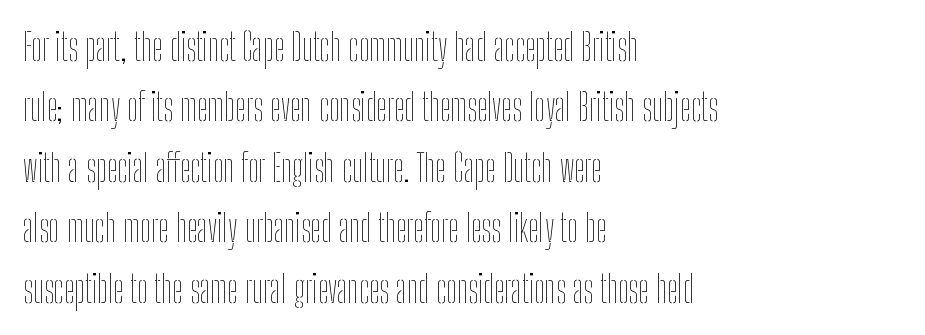
The image shows 38 px thin, condensed type, upright; set left-aligned, normal line spacing (1.59x), normal letter spacing, not underlined; low stroke contrast and a medium x-height.
